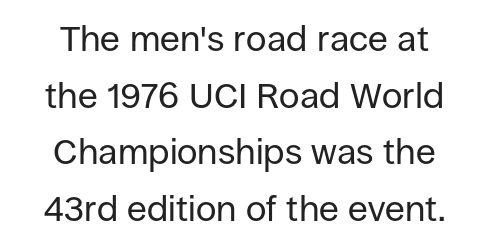
Check the space under the baseline: it is left empty. Compared with a flush-left layout, this one balances lines on the center instead. Is this a fixed-width face? No — the glyphs have proportional, varying widths. Unlike a traditional serif, this face leaves its strokes unadorned.
